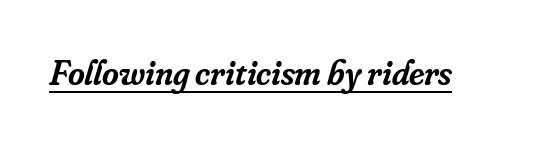
{"serif": "yes", "italic": "yes", "lean": "right", "slant_degrees": 16, "bold": "semi", "weight": "semibold", "width": "normal", "stroke_contrast": "low", "x_height": "small", "monospaced": "no", "underline": "yes", "letter_spacing": "normal", "letter_spacing_em": 0.0, "glyph_px": 36}
